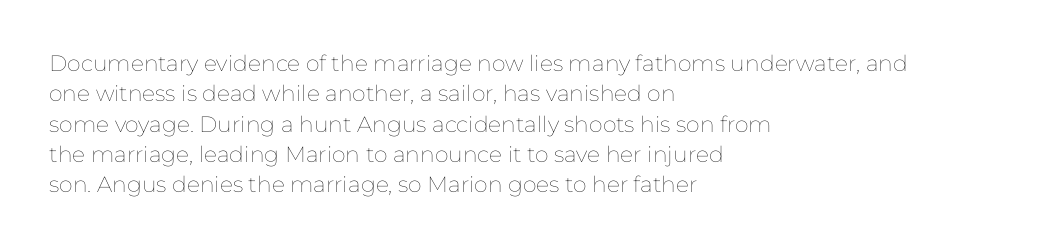
Q: Is the text bold? A: No.
Q: Is the text italic (slanted)? A: No, it is upright.
Q: Is the text underlined? A: No.
Q: How is the paragraph aligned? A: Left-aligned.
Q: Is the spacing between letters normal or unusually wide? A: Normal.
Q: Is the spacing between lines tight, normal or loose? A: Normal.
